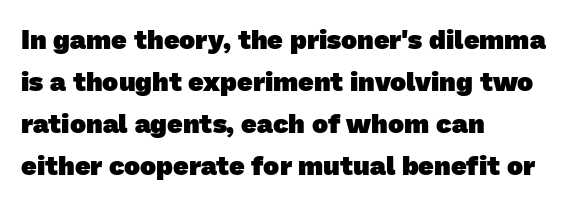
The image shows 27 px bold type; set left-aligned, normal line spacing (1.56x), normal letter spacing, not underlined.
